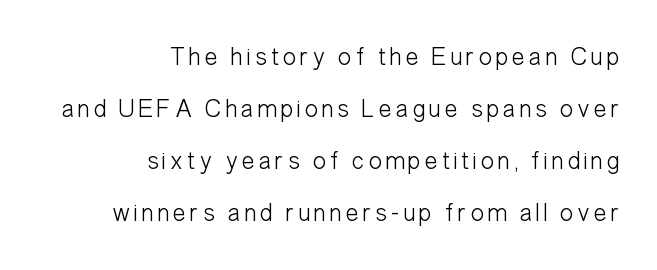
The image shows 25 px text type, upright; set right-aligned, loose line spacing (2.08x), not underlined.
